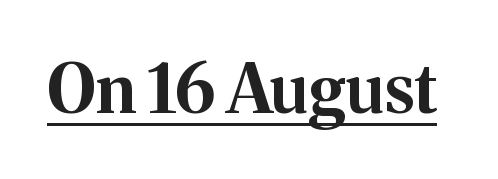
The image shows 67 px bold serif type, upright; set normal letter spacing, underlined; medium stroke contrast and a medium x-height.
